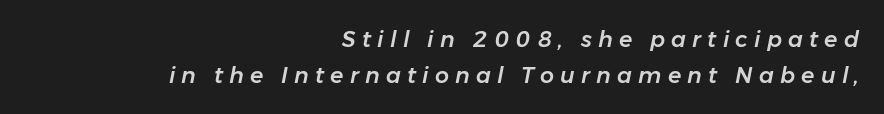
Glance below the letters and you will spot only blank space. Display-style spreading of the glyphs; the letterfit is very open. Reading down the block, your eye finds every line finishing at a fixed right position. The block of text has a typical density, with ordinary space between rows. Notice how the stems are inclined rather than vertical — that's the hallmark of italics.
